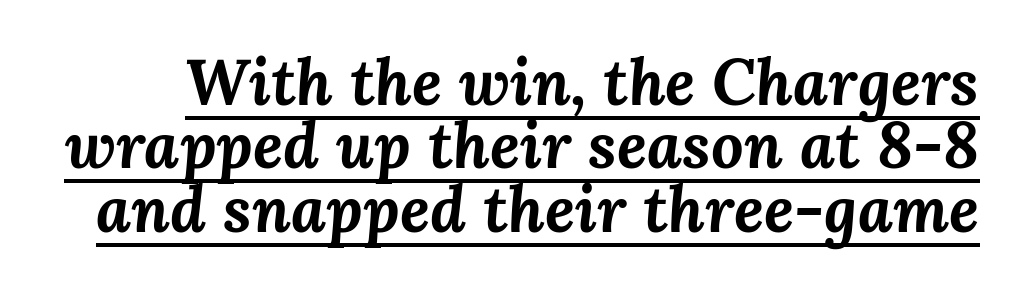
{"italic": "yes", "lean": "right", "slant_degrees": 3, "bold": "yes", "weight": "bold", "width": "normal", "stroke_contrast": "medium", "x_height": "medium", "monospaced": "no", "underline": "yes", "line_spacing": "tight", "line_spacing_ratio": 0.99, "letter_spacing": "normal", "letter_spacing_em": 0.0, "glyph_px": 64}
